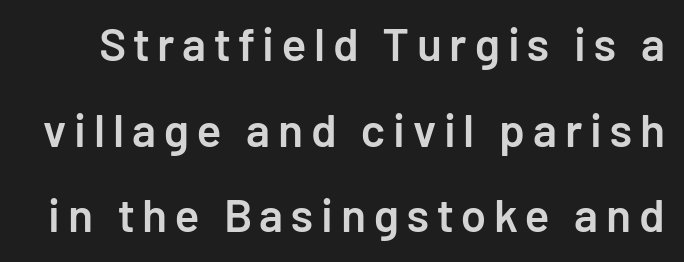
The image shows 46 px semibold sans-serif type, upright; set line spacing 1.86x, not underlined; low stroke contrast and a medium x-height.
